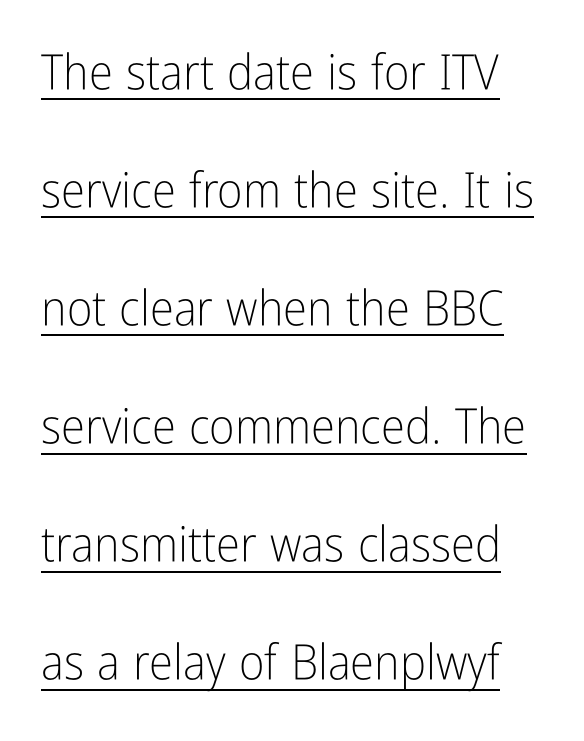
The rendering shows plain stroke endings on the letterforms — a sans-serif design. Letter spacing: default. The rendering uses a large line-height, opening up the rows. Is the stroke heavy? The answer is a plain regular-or-lighter. The typesetter has applied underlining to the passage shown.
